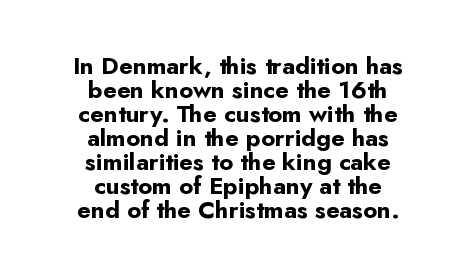
Q: Is the text bold? A: Yes.
Q: Is the text italic (slanted)? A: No, it is upright.
Q: Is the text underlined? A: No.
Q: How is the paragraph aligned? A: Centered.
Q: Is the spacing between letters normal or unusually wide? A: Normal.
Q: Is the spacing between lines tight, normal or loose? A: Tight.
